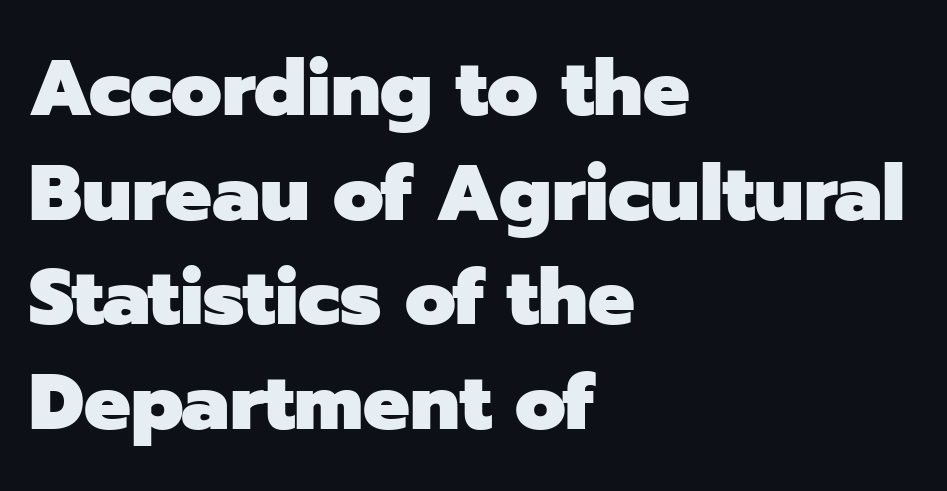
Q: Is the text bold? A: Yes.
Q: Is the text italic (slanted)? A: No, it is upright.
Q: Is the typeface a serif or a sans-serif typeface? A: Sans-serif.
Q: Is the text underlined? A: No.
Q: How is the paragraph aligned? A: Left-aligned.
Q: Is the spacing between letters normal or unusually wide? A: Normal.
Q: Is the spacing between lines tight, normal or loose? A: Normal.
Q: Width (condensed, normal, or wide)? A: Normal.
Q: Stroke contrast? A: Low.
Q: x-height? A: Medium.
Q: Monospaced? A: No.
